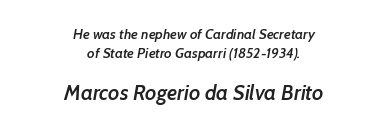
Q: Is the text bold? A: Semi-bold.
Q: Is the text underlined? A: No.
Q: How is the paragraph aligned? A: Centered.
Q: Is the spacing between letters normal or unusually wide? A: Normal.
Q: Is the spacing between lines tight, normal or loose? A: Normal.
Q: Which block of text is set in a larger size, the first (top) or the second (bottom)? A: The second (bottom) one.
